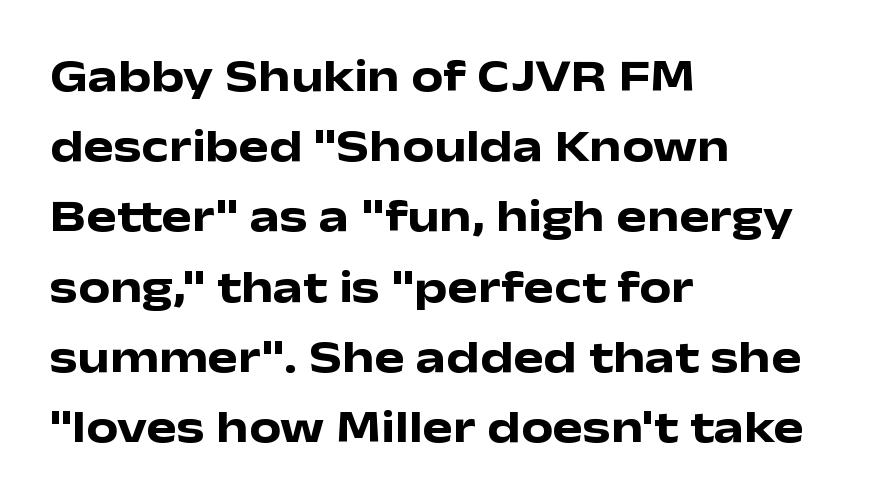
{"serif": "no", "italic": "no", "bold": "yes", "weight": "heavy", "width": "wide", "stroke_contrast": "low", "x_height": "medium", "monospaced": "no", "underline": "no", "align": "left", "line_spacing": "normal", "line_spacing_ratio": 1.56, "letter_spacing": "normal", "letter_spacing_em": 0.0, "glyph_px": 45}
